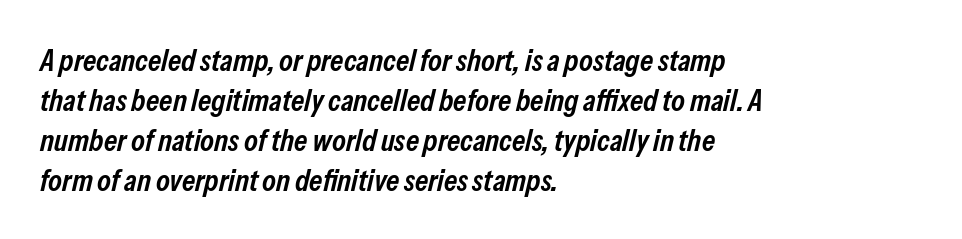
The image shows 31 px semibold, condensed type, italic (leaning right); set left-aligned, normal line spacing (1.29x), normal letter spacing, not underlined; low stroke contrast and a medium x-height.
